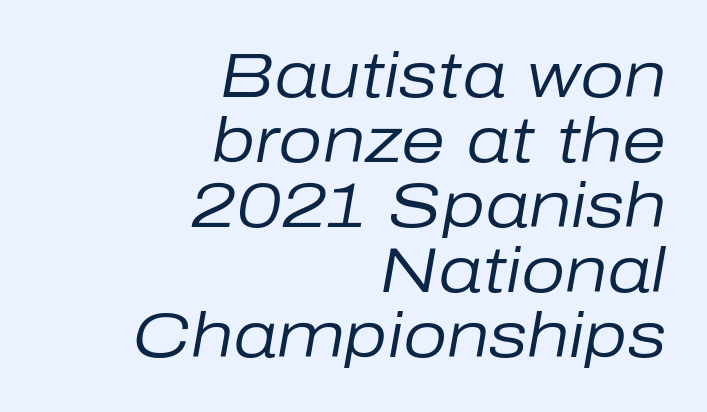
{"italic": "yes", "lean": "right", "slant_degrees": 10, "bold": "no", "weight": "regular", "width": "normal", "stroke_contrast": "low", "x_height": "medium", "monospaced": "no", "underline": "no", "align": "right", "line_spacing": "tight", "line_spacing_ratio": 1.03, "letter_spacing": "normal", "letter_spacing_em": 0.0, "glyph_px": 63}
